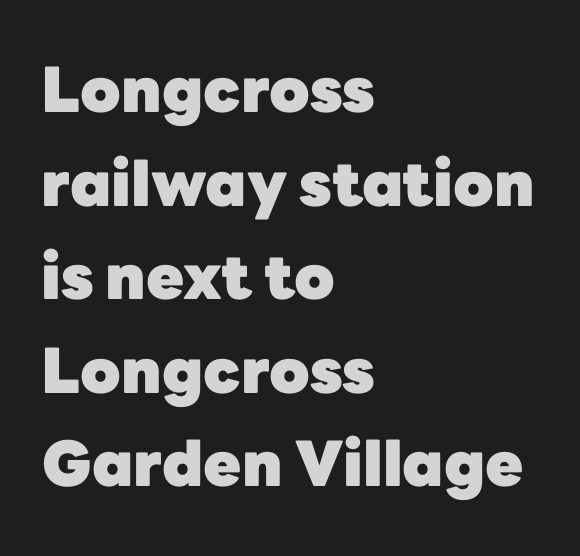
Which margin do the lines hug? The left one — the right edge is uneven. Leading matches the norm, producing a regular column. The foot of each line stays bare and open. Nope, not italic — everything's standing straight. The face used here is rendered with its standard letterfit.
